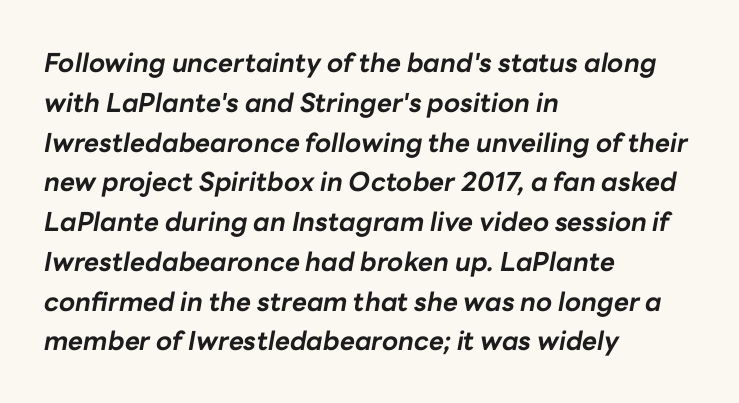
Q: Is the text bold? A: Yes.
Q: Is the text italic (slanted)? A: Yes, it leans right by about 10 degrees.
Q: Is the text underlined? A: No.
Q: How is the paragraph aligned? A: Left-aligned.
Q: Is the spacing between letters normal or unusually wide? A: Normal.
Q: Is the spacing between lines tight, normal or loose? A: Normal.
